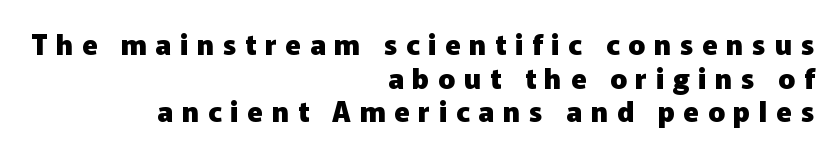
Q: Is the text bold? A: Yes.
Q: Is the text italic (slanted)? A: No, it is upright.
Q: Is the typeface a serif or a sans-serif typeface? A: Sans-serif.
Q: Is the text underlined? A: No.
Q: How is the paragraph aligned? A: Right-aligned.
Q: Is the spacing between letters normal or unusually wide? A: Unusually wide.
Q: Width (condensed, normal, or wide)? A: Normal.
Q: Stroke contrast? A: Low.
Q: x-height? A: Medium.
Q: Monospaced? A: No.
